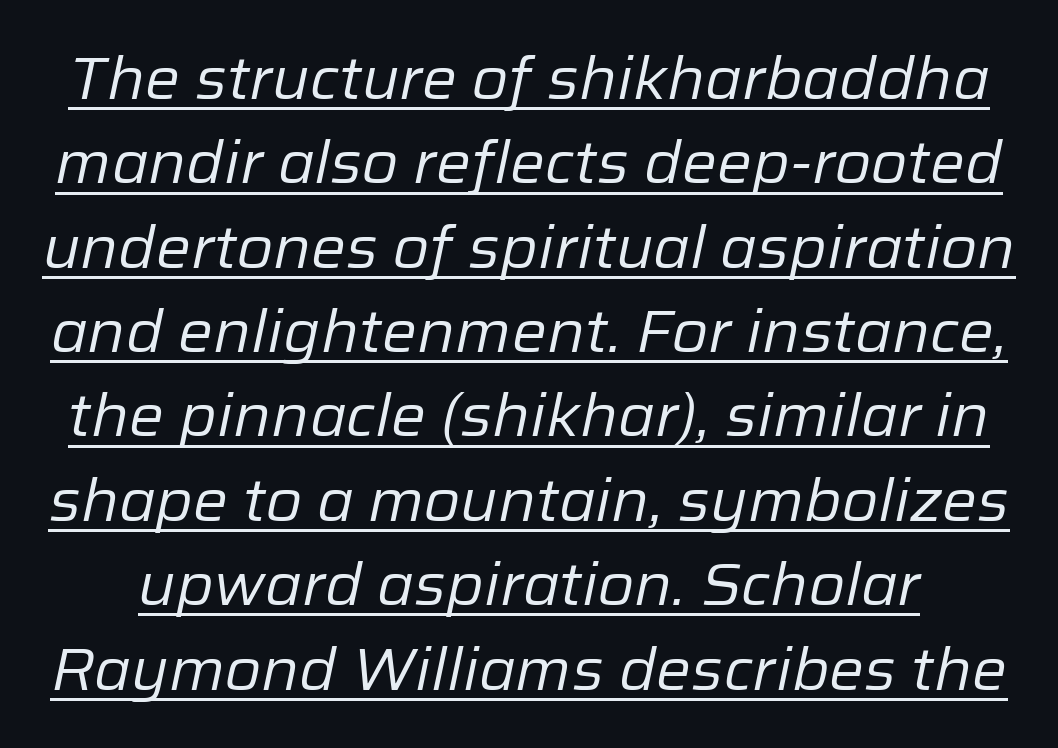
{"italic": "yes", "lean": "right", "slant_degrees": 12, "bold": "no", "weight": "regular", "width": "normal", "stroke_contrast": "low", "x_height": "medium", "monospaced": "no", "underline": "yes", "line_spacing": "normal", "line_spacing_ratio": 1.43, "letter_spacing": "normal", "letter_spacing_em": 0.0, "glyph_px": 59}
